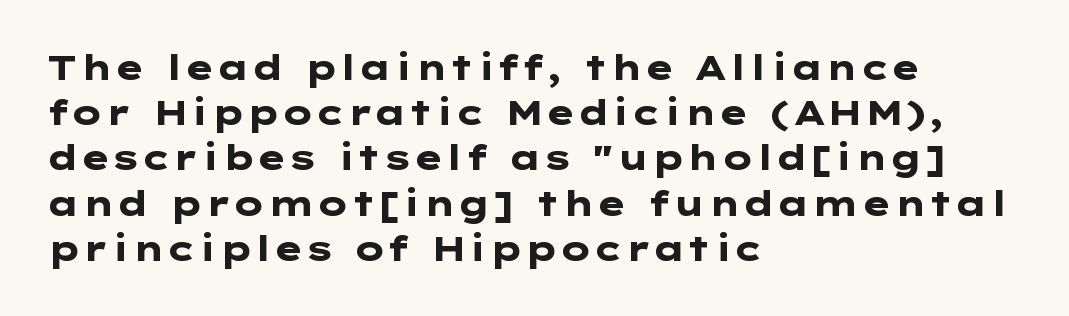
Q: Is the text bold? A: Yes.
Q: Is the text italic (slanted)? A: No, it is upright.
Q: Is the typeface a serif or a sans-serif typeface? A: Sans-serif.
Q: Is the text underlined? A: No.
Q: How is the paragraph aligned? A: Left-aligned.
Q: Is the spacing between letters normal or unusually wide? A: Normal.
Q: Is the spacing between lines tight, normal or loose? A: Normal.
Q: Width (condensed, normal, or wide)? A: Wide.
Q: Stroke contrast? A: Low.
Q: x-height? A: Medium.
